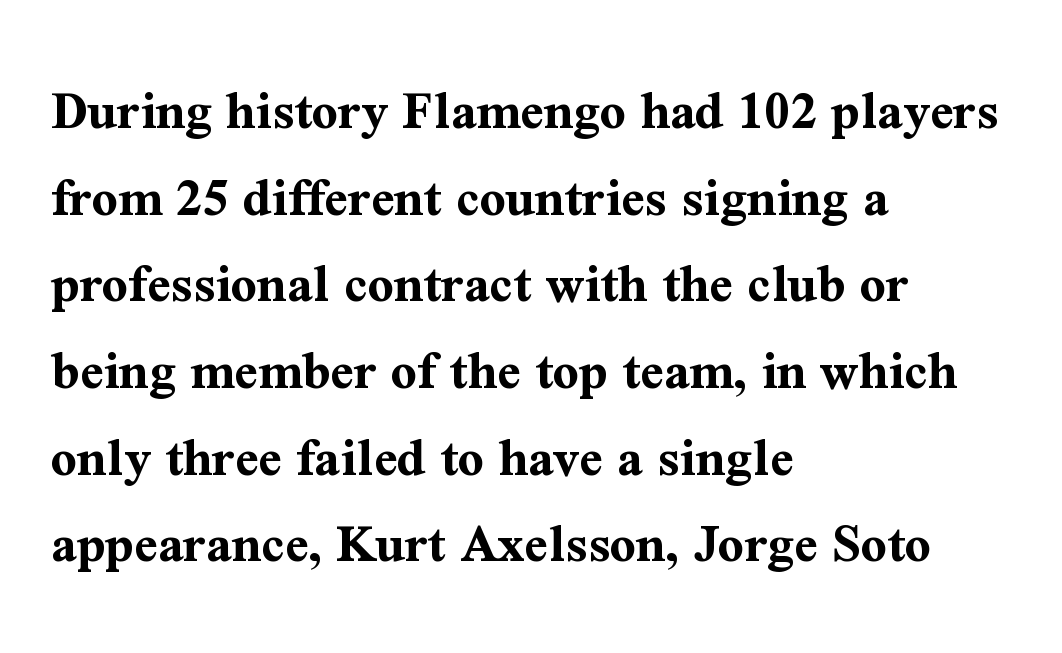
The image shows 57 px bold serif type, upright; set left-aligned, normal line spacing (1.52x), normal letter spacing, not underlined; medium stroke contrast and a medium x-height.
